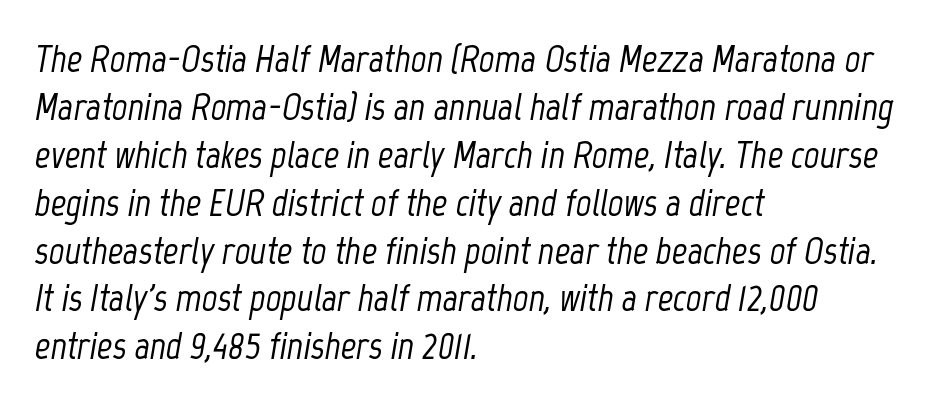
Q: Is the text italic (slanted)? A: Yes, it leans right by about 12 degrees.
Q: Is the text underlined? A: No.
Q: How is the paragraph aligned? A: Left-aligned.
Q: Is the spacing between letters normal or unusually wide? A: Normal.
Q: Is the spacing between lines tight, normal or loose? A: Normal.
Q: Width (condensed, normal, or wide)? A: Condensed.
Q: Stroke contrast? A: Low.
Q: x-height? A: Medium.
Q: Monospaced? A: No.
